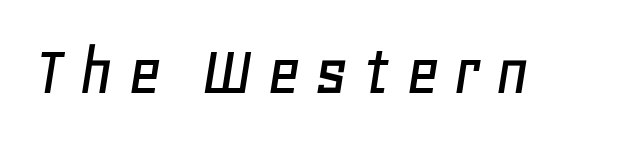
{"italic": "yes", "lean": "right", "slant_degrees": 11, "width": "normal", "stroke_contrast": "low", "x_height": "large", "monospaced": "no", "underline": "no", "glyph_px": 74}
